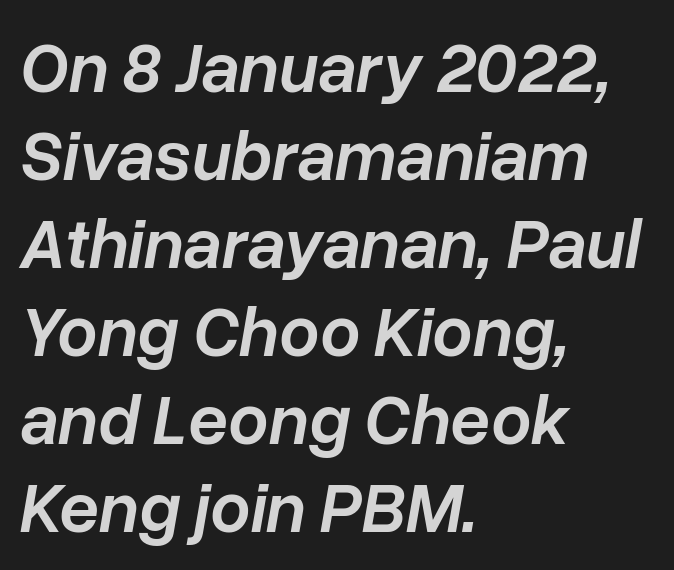
The image shows 71 px semibold type, italic (leaning right); set left-aligned, line spacing 1.24x, normal letter spacing, not underlined; low stroke contrast and a medium x-height.
